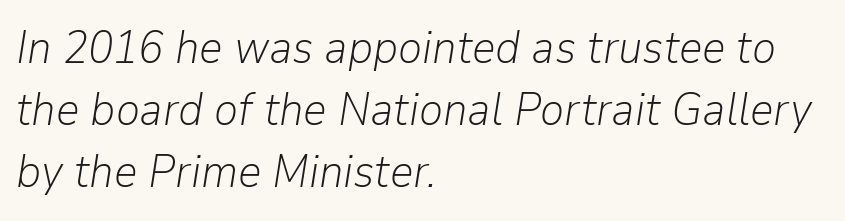
Think of a printed novel: that variable character pitch is what you see here. Glyph-to-glyph distance matches everyday printed text. Caption: face not bold, strokes unweighted. The rendering uses a moderate line-height, typical for paragraphs. The typesetter chose a ragged-right arrangement here.
